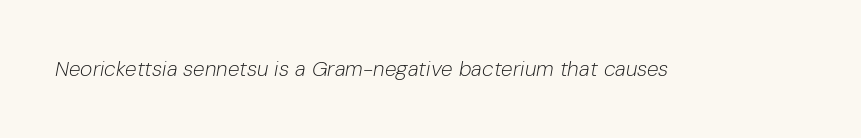
Honestly, the letter spacing is just normal — you wouldn't notice it. The specimen reads as italic at a glance. On a weight scale, this lands at 450 or below. The zone under the glyphs is completely vacant.
